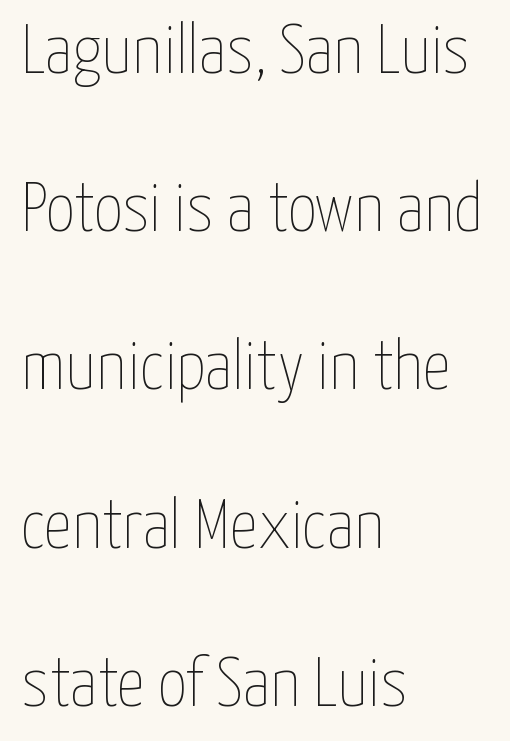
Q: Is the text bold? A: No.
Q: Is the text italic (slanted)? A: No, it is upright.
Q: Is the text underlined? A: No.
Q: How is the paragraph aligned? A: Left-aligned.
Q: Is the spacing between letters normal or unusually wide? A: Normal.
Q: Is the spacing between lines tight, normal or loose? A: Loose.
Q: Width (condensed, normal, or wide)? A: Condensed.
Q: Stroke contrast? A: Low.
Q: x-height? A: Medium.
Q: Monospaced? A: No.
